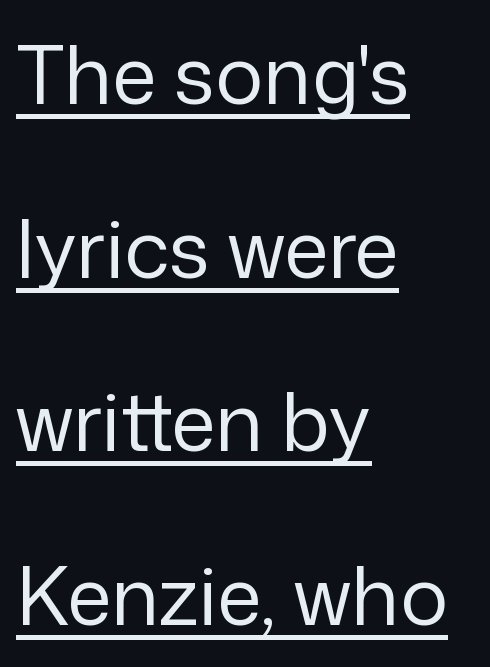
Q: Is the text bold? A: No.
Q: Is the text italic (slanted)? A: No, it is upright.
Q: Is the typeface a serif or a sans-serif typeface? A: Sans-serif.
Q: Is the text underlined? A: Yes.
Q: How is the paragraph aligned? A: Left-aligned.
Q: Is the spacing between letters normal or unusually wide? A: Normal.
Q: Is the spacing between lines tight, normal or loose? A: Loose.
Q: Width (condensed, normal, or wide)? A: Normal.
Q: Stroke contrast? A: Low.
Q: x-height? A: Medium.
Q: Monospaced? A: No.
